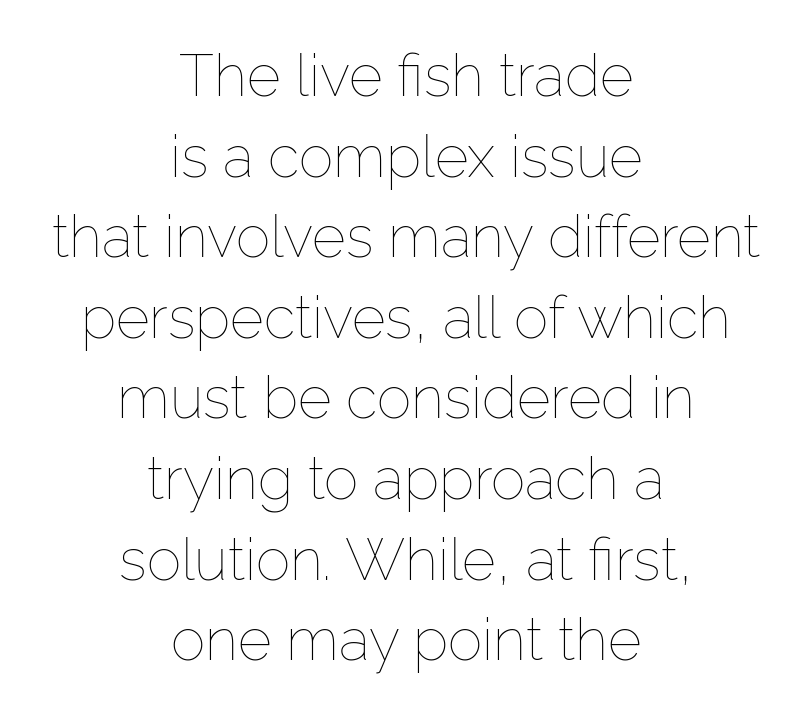
You could not count columns in this text — the font is proportionally spaced. The passage shown stacks its lines at a standard gap. Layout note: lines centered. Characters follow at the spacing the type designer built in. Upright lettering throughout. Compared with a typical body face, this is equally light or lighter still.
